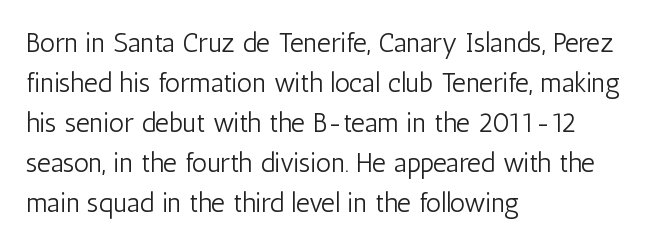
{"italic": "no", "bold": "no", "underline": "no", "align": "left", "line_spacing": "normal", "line_spacing_ratio": 1.48, "letter_spacing": "normal", "letter_spacing_em": 0.0, "glyph_px": 27}
